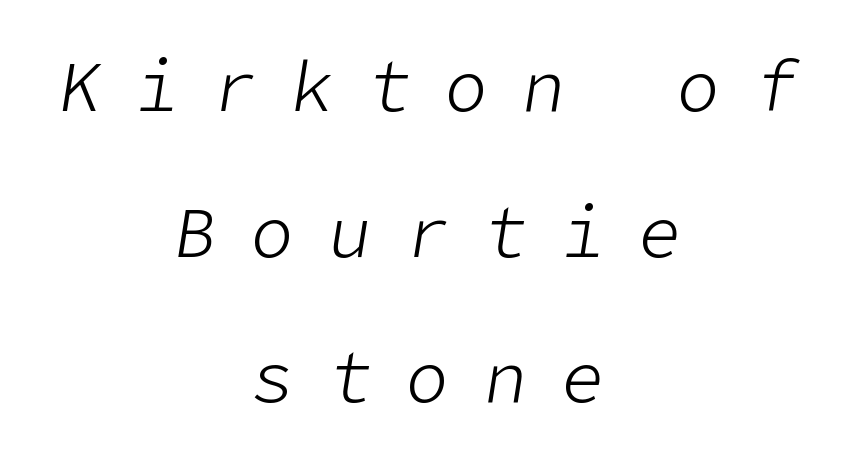
The image shows 71 px light type, italic (leaning right); set centered, loose line spacing (2.05x), unusually wide letter spacing (+0.49 em), not underlined; low stroke contrast and a medium x-height.
